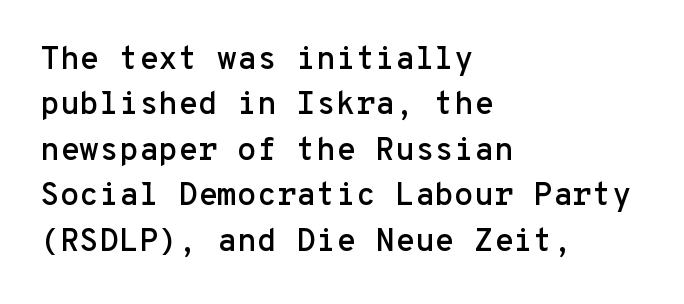
Q: Is the text italic (slanted)? A: No, it is upright.
Q: Is the typeface a serif or a sans-serif typeface? A: Sans-serif.
Q: Is the text underlined? A: No.
Q: How is the paragraph aligned? A: Left-aligned.
Q: Is the spacing between letters normal or unusually wide? A: Normal.
Q: Is the spacing between lines tight, normal or loose? A: Normal.
Q: Width (condensed, normal, or wide)? A: Normal.
Q: Stroke contrast? A: Low.
Q: x-height? A: Medium.
Q: Monospaced? A: Yes.
